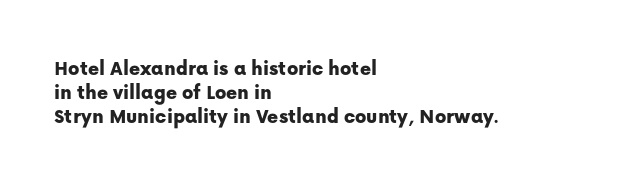
The image shows 21 px text type, upright; set left-aligned, tight line spacing (1.14x), normal letter spacing, not underlined.
